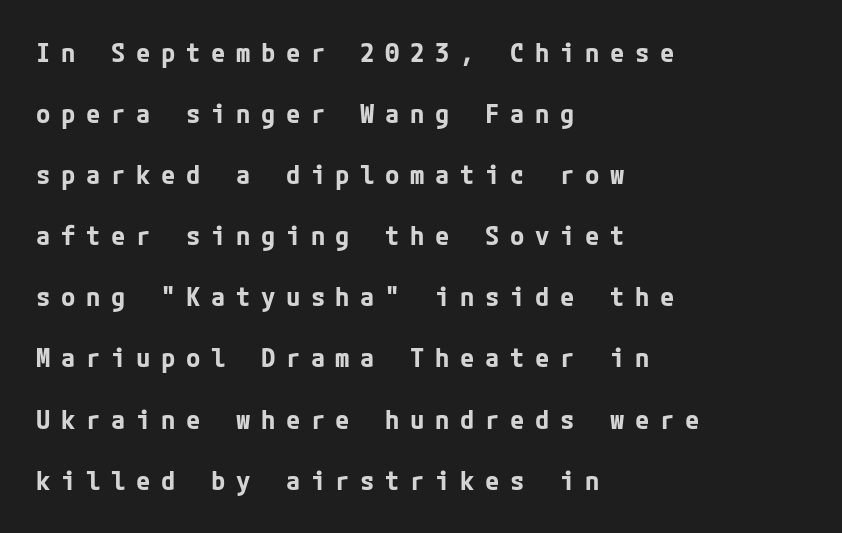
Thick stems and heavy bowls — unmistakably bold. The passage is arranged the way most books set body copy — flush left. Notice the wide empty band between every row — that's loose leading. How are the letters spaced? Widely, with obvious added tracking. The specimen reads as upright at a glance.
